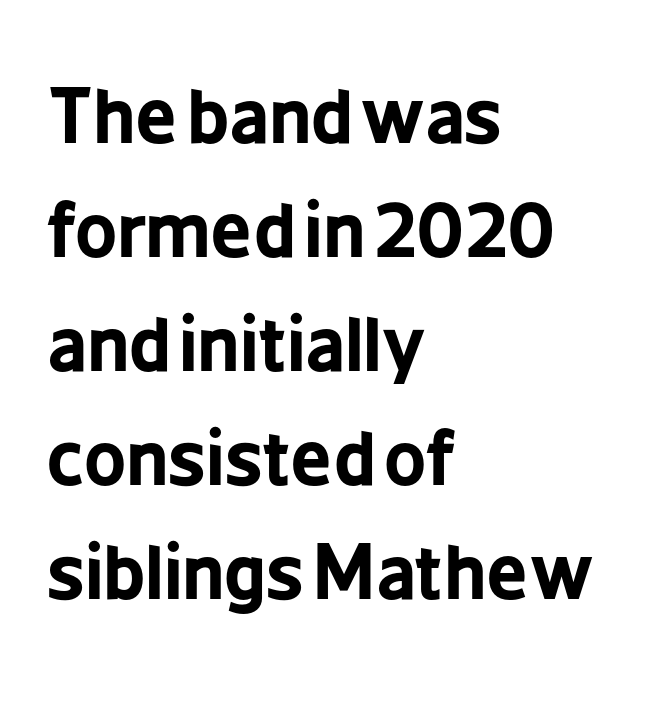
These lines were composed using upright roman letters. Glyph-to-glyph distance matches everyday printed text. Each letter keeps its own natural width here, so spacing adapts to shape. Pretty heavy lettering here — definitely bold. Underlining? Definitely not there. Classification — sans serif.
